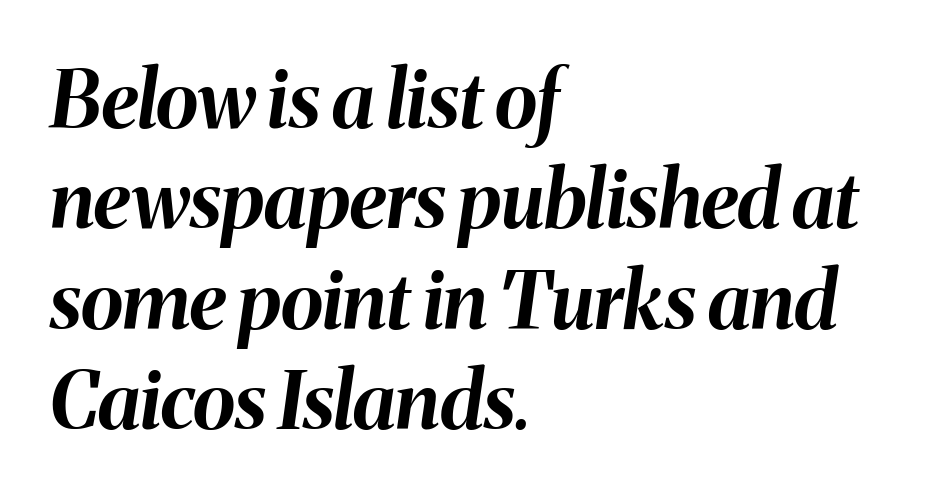
{"italic": "yes", "lean": "right", "slant_degrees": 8, "bold": "yes", "weight": "bold", "width": "normal", "stroke_contrast": "medium", "x_height": "medium", "monospaced": "no", "underline": "no", "align": "left", "line_spacing": "normal", "line_spacing_ratio": 1.27, "letter_spacing": "normal", "letter_spacing_em": 0.0, "glyph_px": 79}
